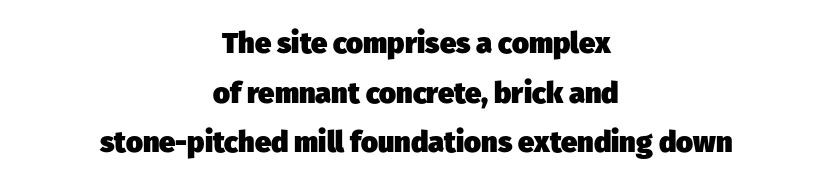
The image shows 29 px heavy sans-serif type; set centered, line spacing 1.71x, normal letter spacing, not underlined; low stroke contrast and a medium x-height.
